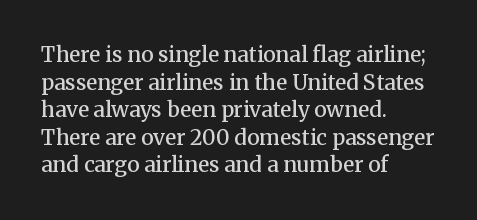
{"italic": "no", "bold": "semi", "underline": "no", "align": "left", "line_spacing": "normal", "line_spacing_ratio": 1.31, "letter_spacing": "normal", "letter_spacing_em": 0.0, "glyph_px": 21}
